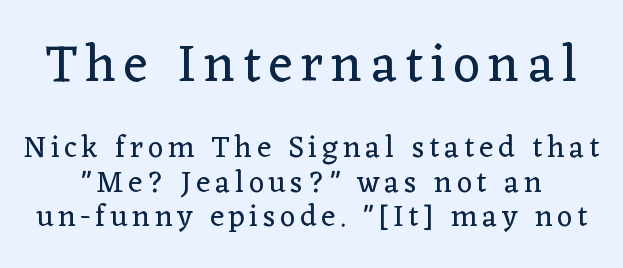
The image shows 52 px regular-weight serif type, upright; set tight line spacing (1.15x), not underlined; the first (top) block is 1.73x larger; low stroke contrast and a medium x-height.
